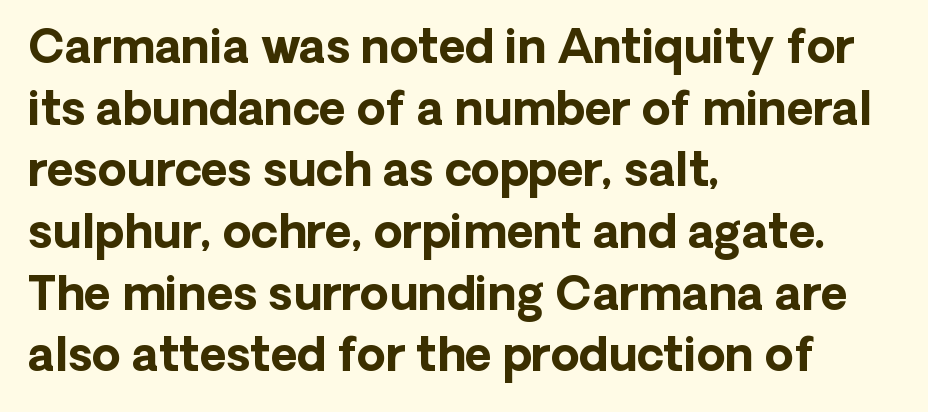
{"serif": "no", "italic": "no", "bold": "yes", "weight": "bold", "width": "normal", "stroke_contrast": "low", "x_height": "medium", "monospaced": "no", "underline": "no", "align": "left", "line_spacing": "normal", "line_spacing_ratio": 1.34, "letter_spacing": "normal", "letter_spacing_em": 0.0, "glyph_px": 46}
